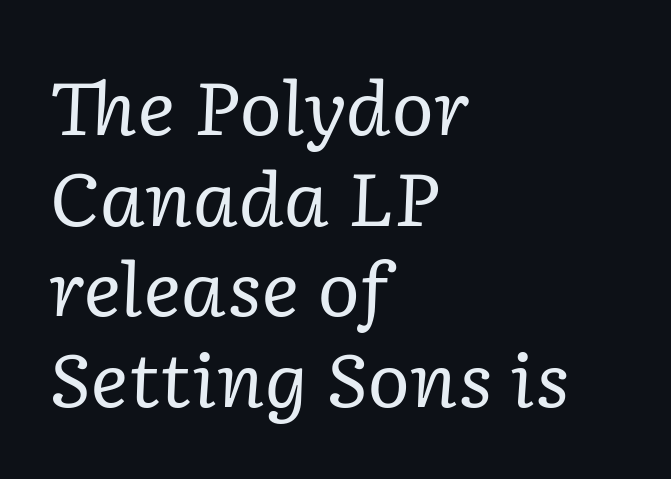
{"serif": "yes", "italic": "yes", "lean": "right", "slant_degrees": 2, "bold": "no", "weight": "regular", "width": "normal", "stroke_contrast": "low", "x_height": "medium", "monospaced": "no", "underline": "no", "align": "left", "line_spacing_ratio": 1.24, "letter_spacing": "normal", "letter_spacing_em": 0.0, "glyph_px": 73}
